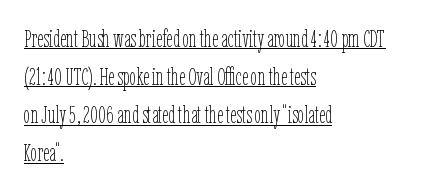
The lettering stays uniformly vertical, giving the passage a roman look. The passage shown is underscored from start to finish. Regarding leading, the lines here are spaced in the standard way. Short note: letters normally spaced. No extra ink here — the face is not bold. Notice how the passage keeps a crisp vertical edge on the left only.
